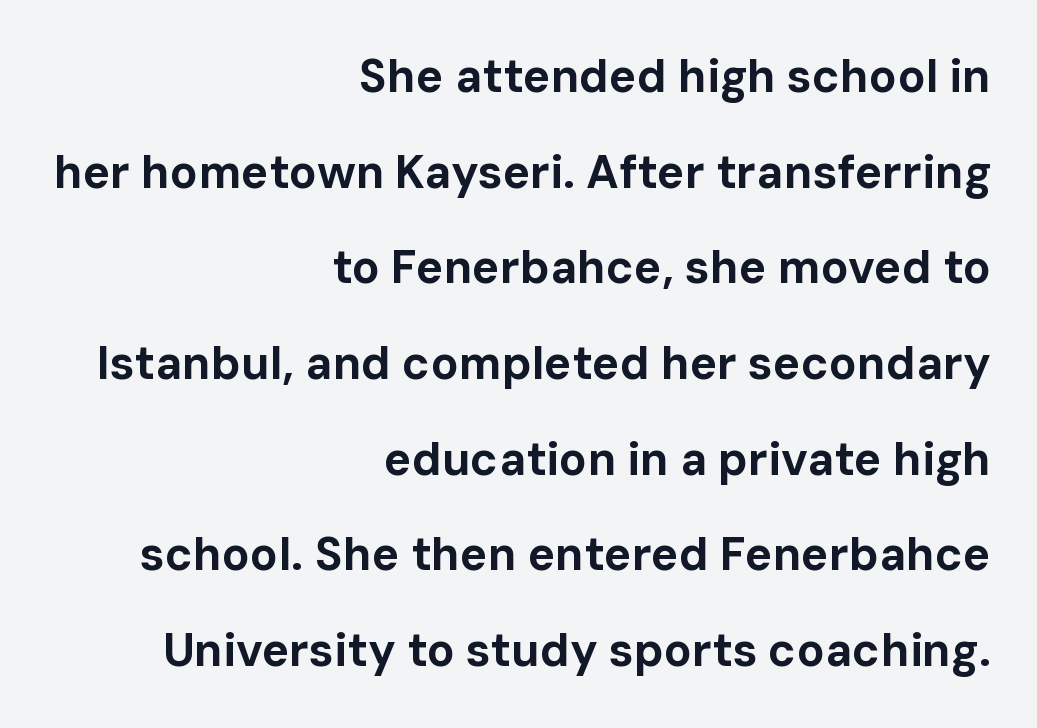
{"serif": "no", "italic": "no", "bold": "yes", "weight": "bold", "width": "normal", "stroke_contrast": "low", "x_height": "medium", "monospaced": "no", "underline": "no", "align": "right", "line_spacing": "loose", "line_spacing_ratio": 2.08, "letter_spacing": "normal", "letter_spacing_em": 0.0, "glyph_px": 46}
